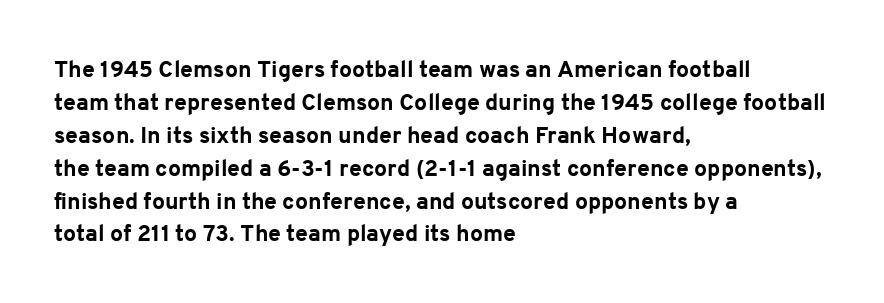
{"italic": "no", "bold": "yes", "underline": "no", "align": "left", "line_spacing": "normal", "line_spacing_ratio": 1.43, "letter_spacing": "normal", "letter_spacing_em": 0.0, "glyph_px": 23}
